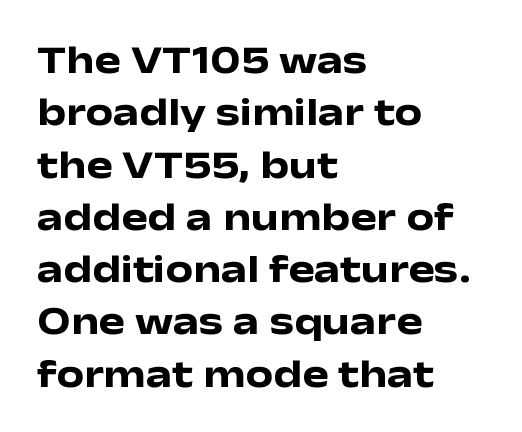
Varying glyph widths throughout — classic text-font behaviour. This sample is left-justified, so line endings fall wherever the words run out. This is the regular roman posture of the typeface. How heavy is the stroke? Heavy — this is a bold. Compared with typical paragraphs, the rows here are spaced about the same. Tracking value appears to be zero — textbook default spacing.
